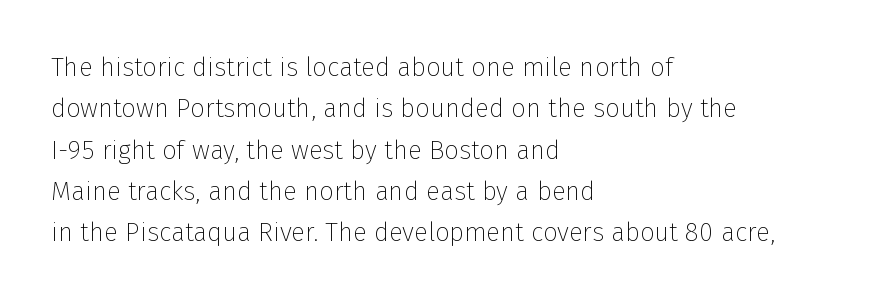
{"italic": "no", "bold": "no", "underline": "no", "align": "left", "line_spacing": "normal", "line_spacing_ratio": 1.59, "letter_spacing": "normal", "letter_spacing_em": 0.0, "glyph_px": 26}
